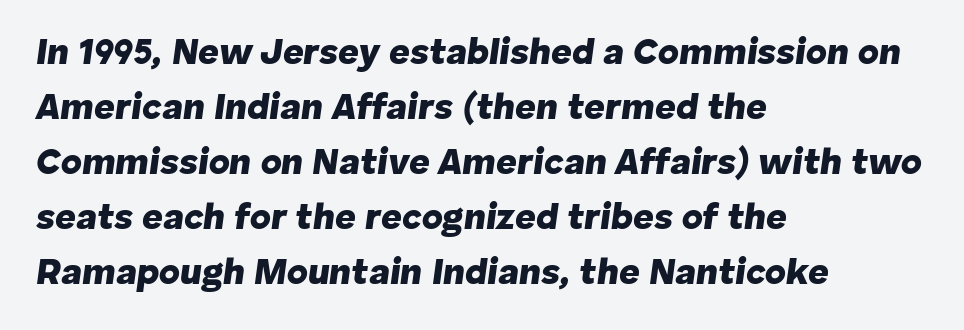
Q: Is the text bold? A: Yes.
Q: Is the text italic (slanted)? A: Yes, it leans right by about 8 degrees.
Q: Is the text underlined? A: No.
Q: How is the paragraph aligned? A: Left-aligned.
Q: Is the spacing between letters normal or unusually wide? A: Normal.
Q: Is the spacing between lines tight, normal or loose? A: Normal.
Q: Width (condensed, normal, or wide)? A: Normal.
Q: Stroke contrast? A: Low.
Q: x-height? A: Medium.
Q: Monospaced? A: No.
